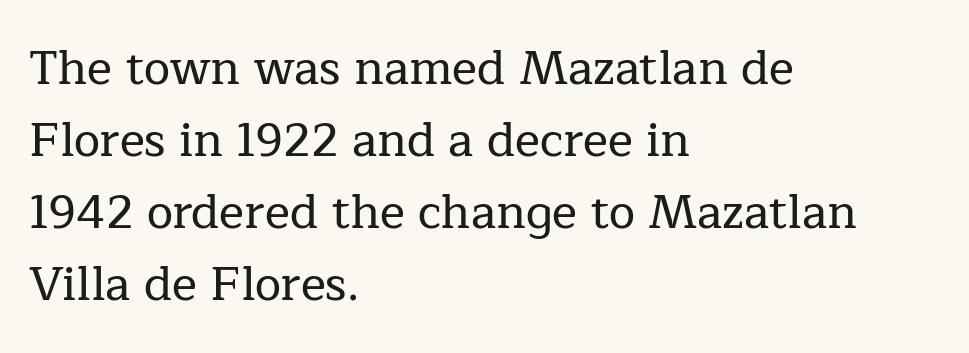
Q: Is the text italic (slanted)? A: No, it is upright.
Q: Is the typeface a serif or a sans-serif typeface? A: Serif.
Q: Is the text underlined? A: No.
Q: How is the paragraph aligned? A: Left-aligned.
Q: Is the spacing between letters normal or unusually wide? A: Normal.
Q: Is the spacing between lines tight, normal or loose? A: Normal.
Q: Width (condensed, normal, or wide)? A: Normal.
Q: Stroke contrast? A: Low.
Q: x-height? A: Medium.
Q: Monospaced? A: No.
